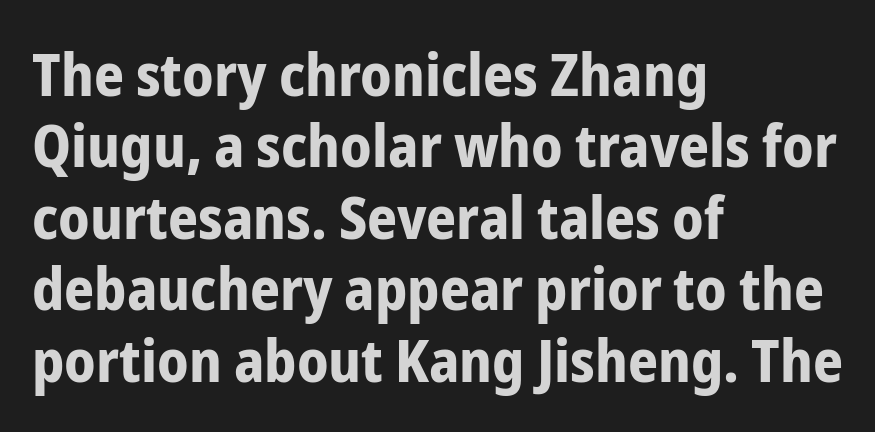
The image shows 59 px bold, condensed sans-serif type, upright; set left-aligned, line spacing 1.21x, normal letter spacing, not underlined; low stroke contrast and a medium x-height.
